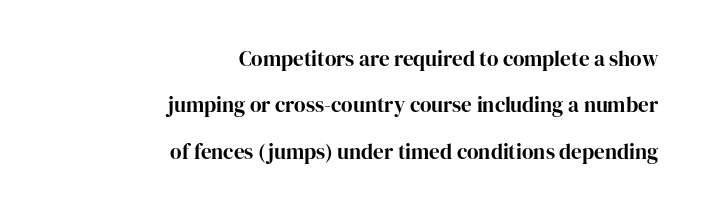
{"italic": "no", "bold": "yes", "underline": "no", "align": "right", "line_spacing": "loose", "line_spacing_ratio": 2.21, "letter_spacing": "normal", "letter_spacing_em": 0.0, "glyph_px": 21}
